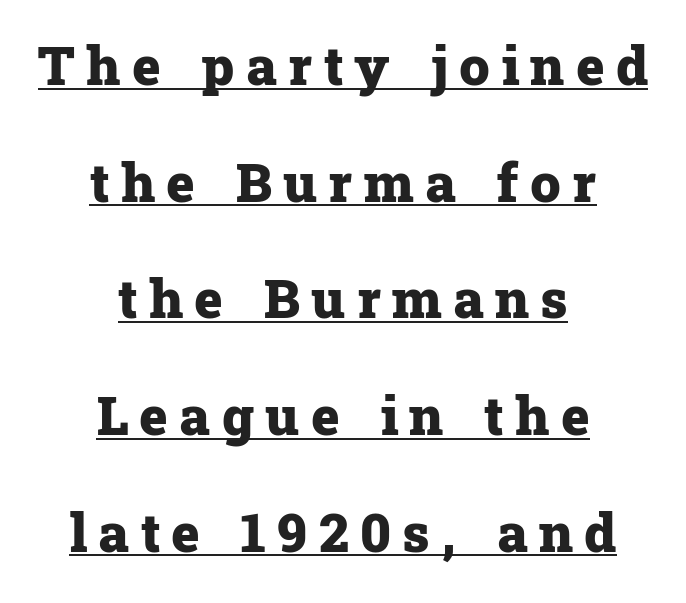
{"serif": "yes", "italic": "no", "bold": "yes", "weight": "heavy", "width": "normal", "stroke_contrast": "low", "x_height": "medium", "monospaced": "no", "underline": "yes", "align": "center", "line_spacing": "loose", "line_spacing_ratio": 2.16, "letter_spacing": "wide", "letter_spacing_em": 0.21, "glyph_px": 54}
